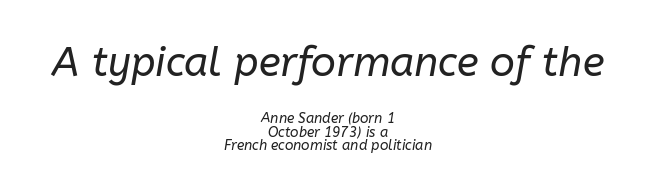
Q: Is the text bold? A: No.
Q: Is the text italic (slanted)? A: Yes, it leans right by about 10 degrees.
Q: Is the text underlined? A: No.
Q: How is the paragraph aligned? A: Centered.
Q: Is the spacing between letters normal or unusually wide? A: Normal.
Q: Is the spacing between lines tight, normal or loose? A: Tight.
Q: Which block of text is set in a larger size, the first (top) or the second (bottom)? A: The first (top) one.
Q: Width (condensed, normal, or wide)? A: Normal.
Q: Stroke contrast? A: Low.
Q: x-height? A: Medium.
Q: Monospaced? A: No.
